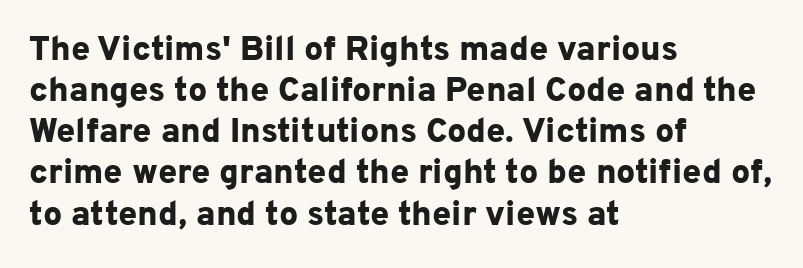
Q: Is the text bold? A: Yes.
Q: Is the text italic (slanted)? A: No, it is upright.
Q: Is the typeface a serif or a sans-serif typeface? A: Sans-serif.
Q: Is the text underlined? A: No.
Q: How is the paragraph aligned? A: Left-aligned.
Q: Is the spacing between letters normal or unusually wide? A: Normal.
Q: Width (condensed, normal, or wide)? A: Normal.
Q: Stroke contrast? A: Low.
Q: x-height? A: Medium.
Q: Monospaced? A: No.
